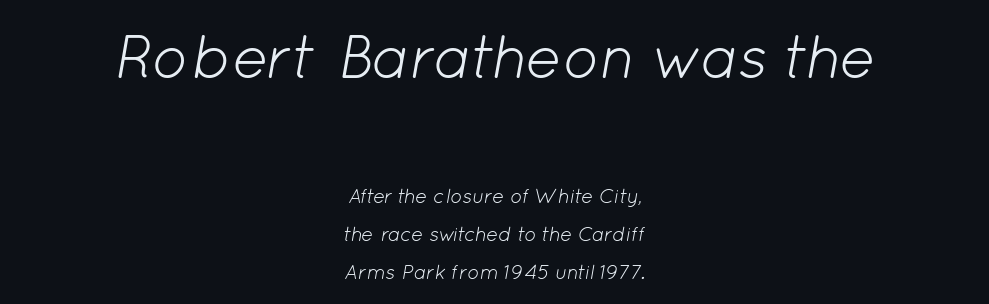
Q: Is the text bold? A: No.
Q: Is the text italic (slanted)? A: Yes, it leans right by about 12 degrees.
Q: Is the text underlined? A: No.
Q: How is the paragraph aligned? A: Centered.
Q: Is the spacing between letters normal or unusually wide? A: Normal.
Q: Which block of text is set in a larger size, the first (top) or the second (bottom)? A: The first (top) one.
Q: Width (condensed, normal, or wide)? A: Normal.
Q: Stroke contrast? A: Low.
Q: x-height? A: Medium.
Q: Monospaced? A: No.
